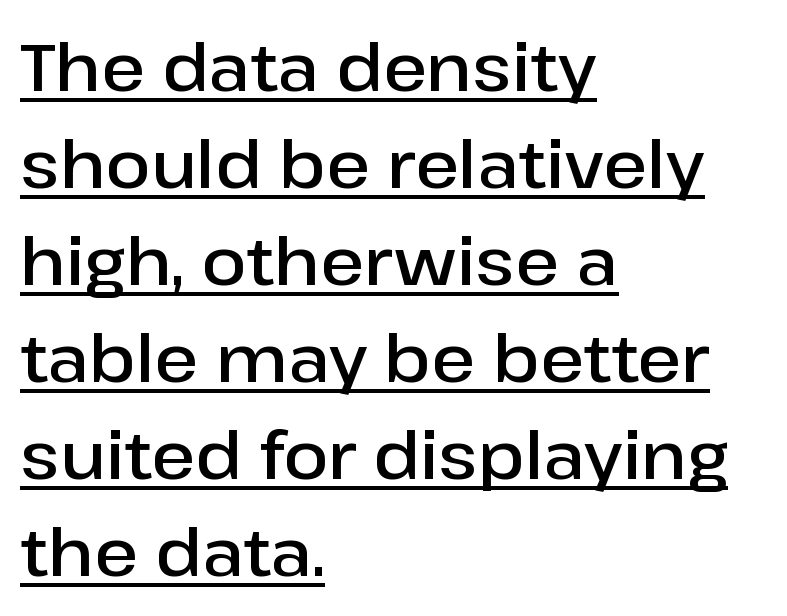
You could call the tracking neutral — neither tight nor loose. These lines stack with their left ends in a neat column. Honestly, the row spacing looks completely unremarkable. Look at the bottom of the vertical strokes: they stop flat, with no serifs. Each line of the rendering has a horizontal stroke beneath the glyphs.
